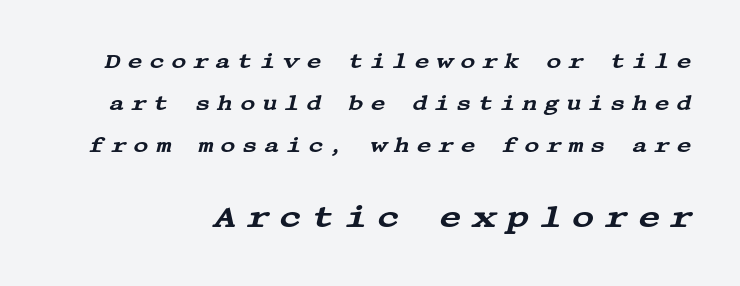
{"serif": "yes", "italic": "yes", "lean": "right", "slant_degrees": 13, "width": "wide", "stroke_contrast": "medium", "x_height": "large", "underline": "no", "line_spacing": "loose", "line_spacing_ratio": 1.99, "letter_spacing": "wide", "letter_spacing_em": 0.31, "larger_block": "second", "size_ratio": 1.48, "glyph_px": 31}
